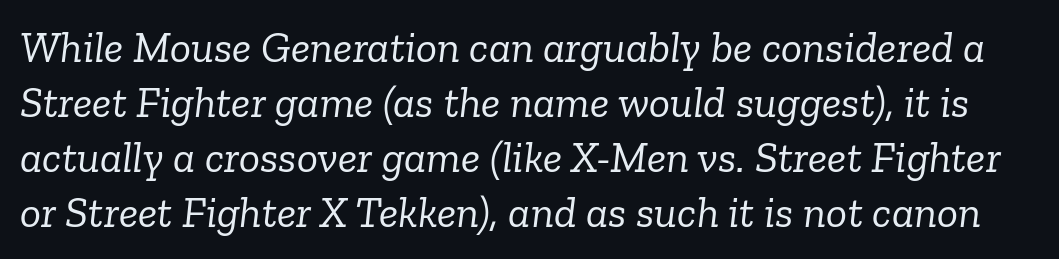
Glyph-to-glyph distance matches everyday printed text. This sample uses a serif face. Think of a printed novel: that variable character pitch is what you see here. Normally led — the rows are evenly, conventionally spaced. The typeface has the unassuming heft of standard copy or less.
